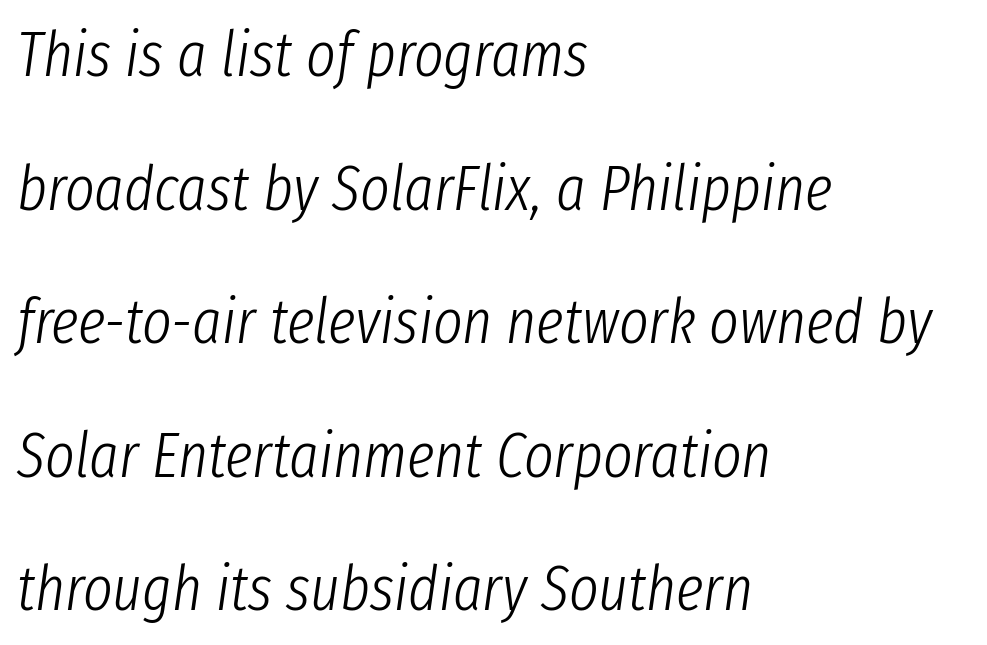
The image shows 63 px light, condensed type, italic (leaning right); set left-aligned, loose line spacing (2.12x), normal letter spacing, not underlined; low stroke contrast and a medium x-height.
